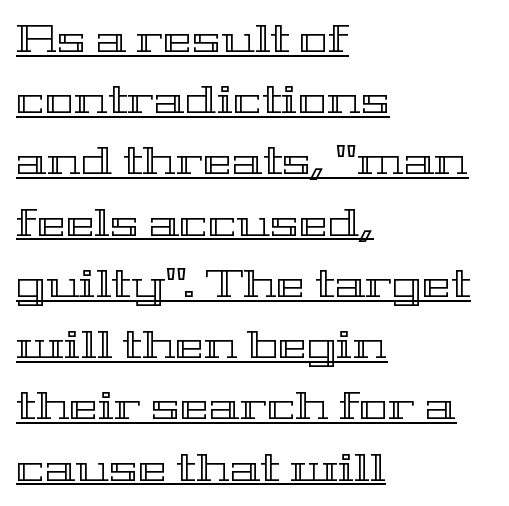
Italic: no, the glyphs are upright roman. This rendering leaves character spacing at its baseline value. One glance says typical: line gaps are just what's usual. The passage shown is typed in a proportional face where columns would drift.
